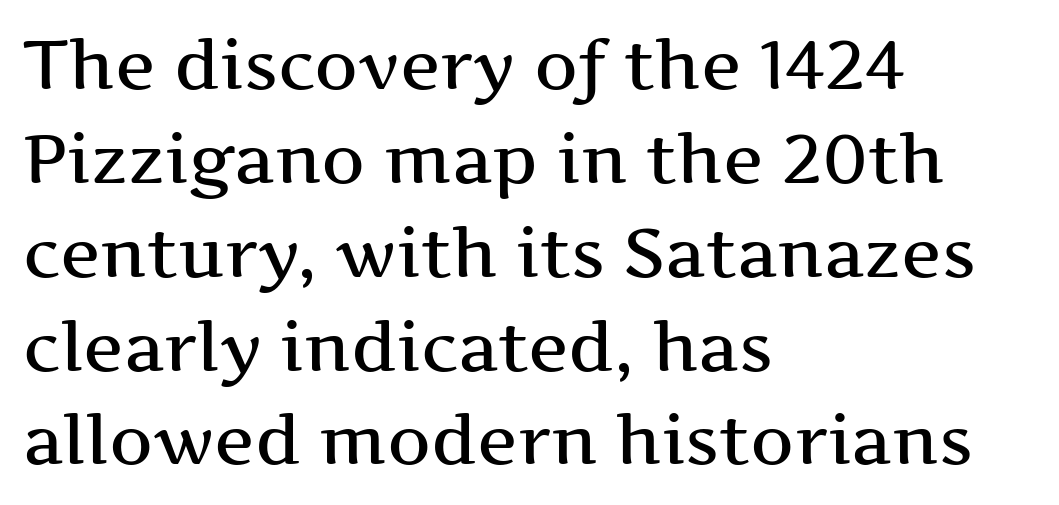
{"serif": "yes", "italic": "no", "width": "wide", "stroke_contrast": "medium", "x_height": "medium", "monospaced": "no", "underline": "no", "align": "left", "line_spacing": "normal", "line_spacing_ratio": 1.38, "letter_spacing": "normal", "letter_spacing_em": 0.0, "glyph_px": 68}
